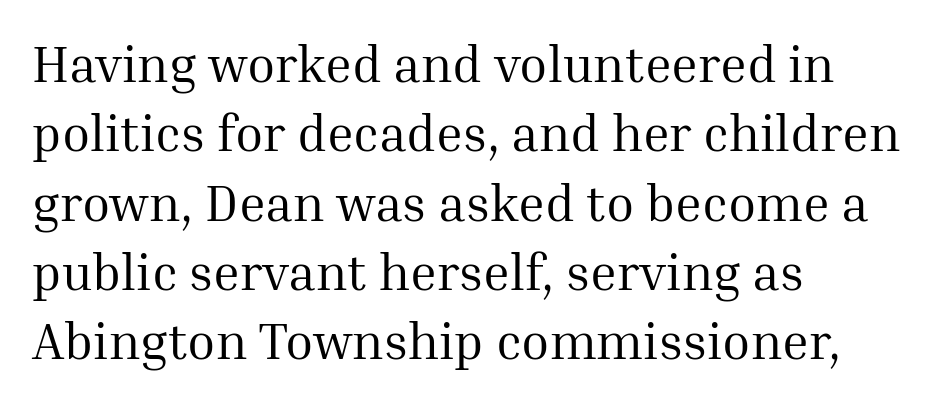
The image shows 51 px regular-weight serif type, upright; set left-aligned, normal line spacing (1.36x), normal letter spacing, not underlined; medium stroke contrast and a medium x-height.
